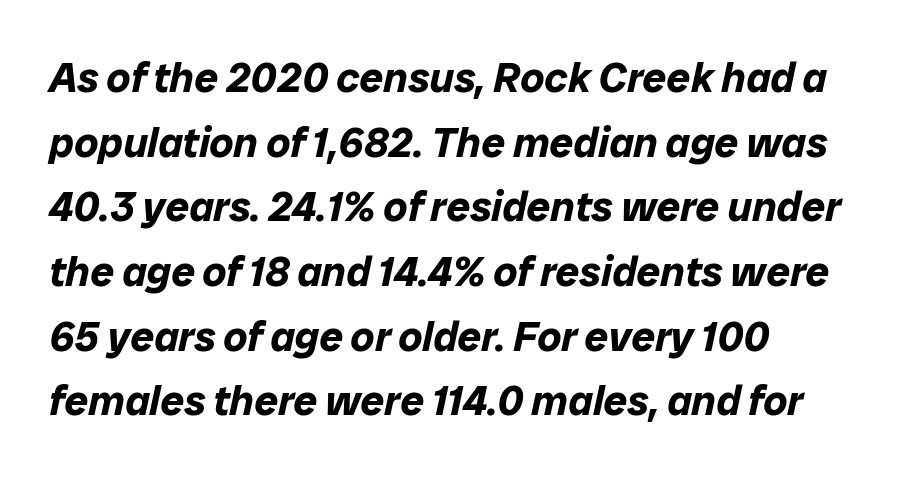
The image shows 42 px bold type, italic (leaning right); set left-aligned, normal line spacing (1.54x), normal letter spacing, not underlined; low stroke contrast and a medium x-height.
